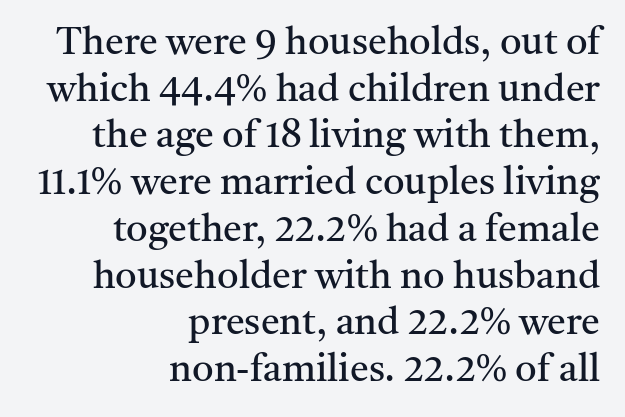
The image shows 38 px regular-weight serif type, upright; set right-aligned, line spacing 1.23x, normal letter spacing, not underlined; medium stroke contrast and a medium x-height.
